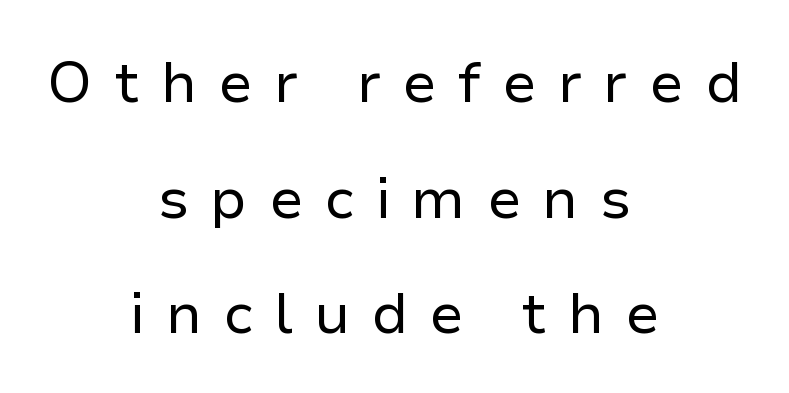
No letter is thick-stroked: the sample isn't bold. Bare-footed words on every line. The letters advance in unequal steps, a hallmark of proportional type. The rendering positions every line midway between the sides. The type sits square on the baseline with zero lean. Successive baselines arrive slowly, with a big drop between each.
